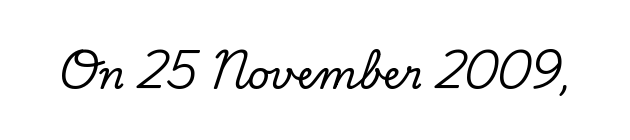
In terms of letterspacing, this is plain default setting. Looks like regular typesetting: each glyph gets only the width it needs. Each letter's strokes conclude with small projecting serifs. The gap between lines stays unmarked.
